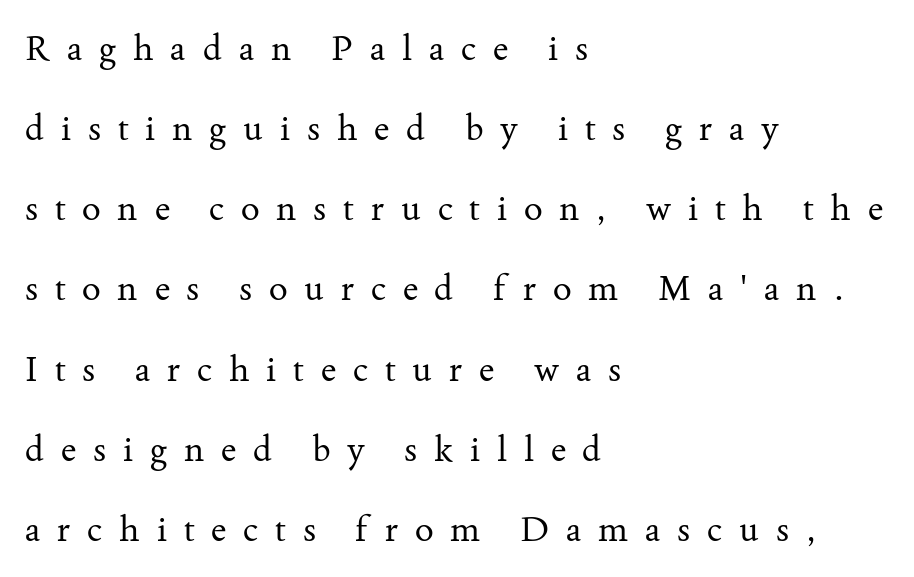
Q: Is the text bold? A: No.
Q: Is the text italic (slanted)? A: No, it is upright.
Q: Is the typeface a serif or a sans-serif typeface? A: Serif.
Q: Is the text underlined? A: No.
Q: How is the paragraph aligned? A: Left-aligned.
Q: Is the spacing between letters normal or unusually wide? A: Unusually wide.
Q: Is the spacing between lines tight, normal or loose? A: Loose.
Q: Width (condensed, normal, or wide)? A: Normal.
Q: Stroke contrast? A: Medium.
Q: x-height? A: Small.
Q: Monospaced? A: No.
